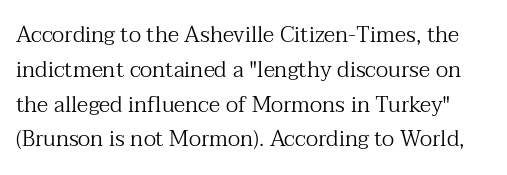
The image shows 22 px text type, upright; set normal line spacing (1.58x), normal letter spacing, not underlined.
